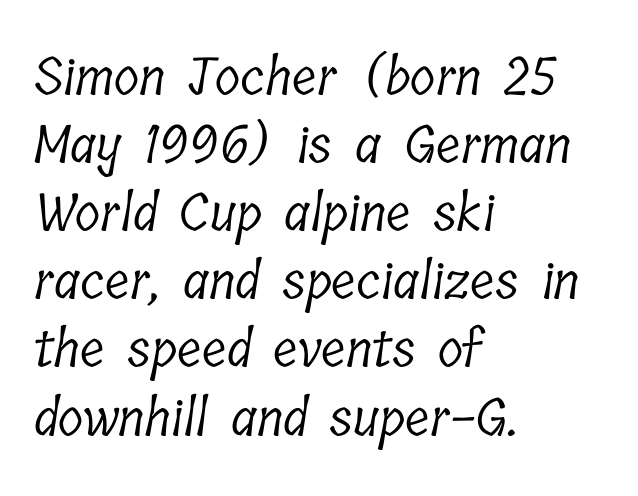
Q: Is the text bold? A: No.
Q: Is the typeface a serif or a sans-serif typeface? A: Serif.
Q: Is the text underlined? A: No.
Q: How is the paragraph aligned? A: Left-aligned.
Q: Is the spacing between letters normal or unusually wide? A: Normal.
Q: Is the spacing between lines tight, normal or loose? A: Normal.
Q: Width (condensed, normal, or wide)? A: Condensed.
Q: Stroke contrast? A: Low.
Q: x-height? A: Medium.
Q: Monospaced? A: No.
